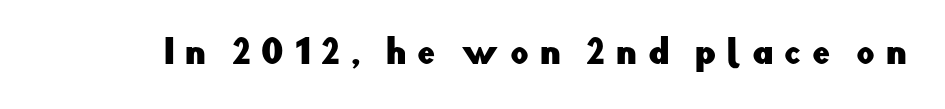
The face used here is rendered with a markedly widened letterfit. Font category for this specimen: sans-serif. Unlike italic type, these characters show no tilt at all. Think of a printed novel: that variable character pitch is what you see here.
